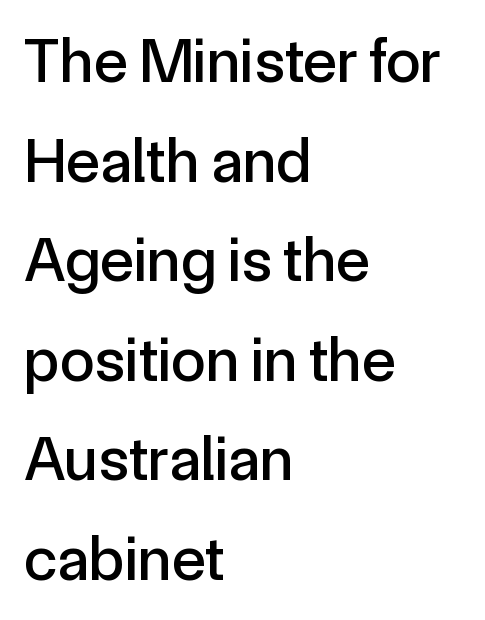
Q: Is the text italic (slanted)? A: No, it is upright.
Q: Is the typeface a serif or a sans-serif typeface? A: Sans-serif.
Q: Is the text underlined? A: No.
Q: How is the paragraph aligned? A: Left-aligned.
Q: Is the spacing between letters normal or unusually wide? A: Normal.
Q: Is the spacing between lines tight, normal or loose? A: Normal.
Q: Width (condensed, normal, or wide)? A: Normal.
Q: x-height? A: Medium.
Q: Monospaced? A: No.
